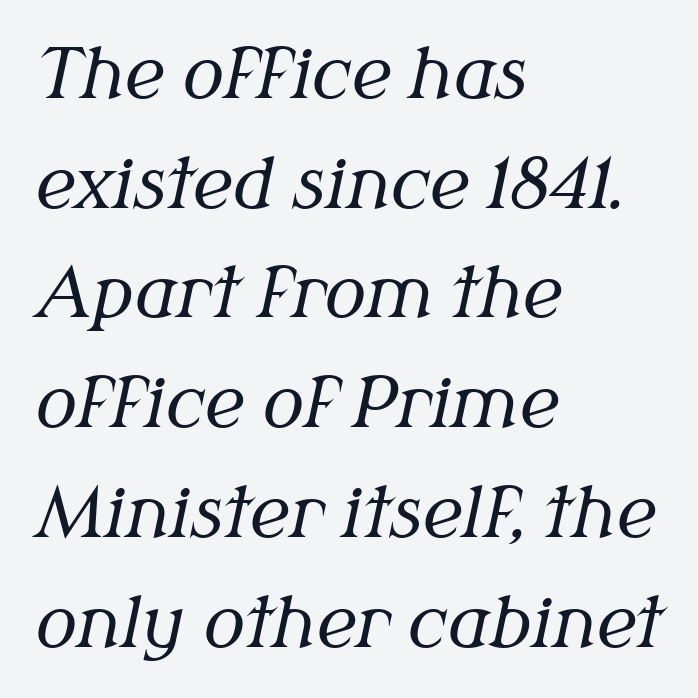
The image shows 69 px regular-weight serif type, italic (leaning right); set left-aligned, normal line spacing (1.59x), normal letter spacing, not underlined; medium stroke contrast and a medium x-height.
